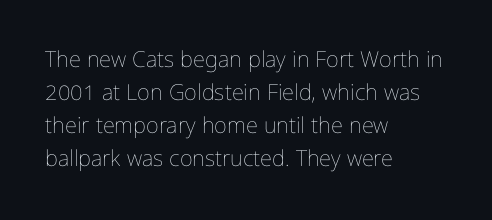
{"italic": "no", "bold": "no", "underline": "no", "align": "left", "line_spacing": "normal", "line_spacing_ratio": 1.5, "letter_spacing": "normal", "letter_spacing_em": 0.0, "glyph_px": 22}
